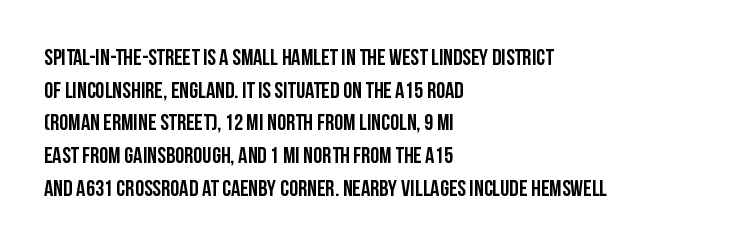
{"italic": "no", "underline": "no", "align": "left", "line_spacing": "normal", "line_spacing_ratio": 1.42, "letter_spacing": "normal", "letter_spacing_em": 0.0, "glyph_px": 23}
